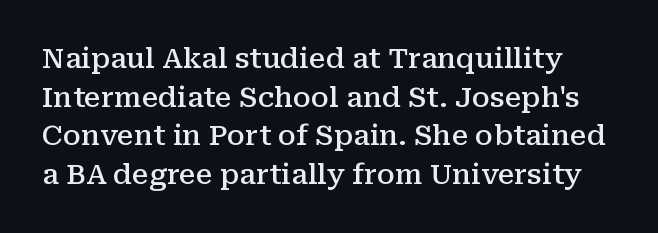
{"serif": "yes", "italic": "no", "bold": "semi", "weight": "semibold", "width": "normal", "stroke_contrast": "medium", "x_height": "medium", "monospaced": "no", "underline": "no", "line_spacing": "normal", "line_spacing_ratio": 1.38, "letter_spacing": "normal", "letter_spacing_em": 0.0, "glyph_px": 28}
